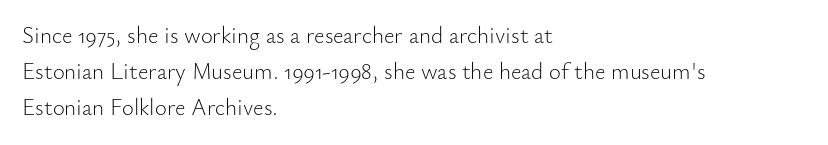
The image shows 23 px text type, upright; set left-aligned, normal line spacing (1.57x), normal letter spacing, not underlined.
